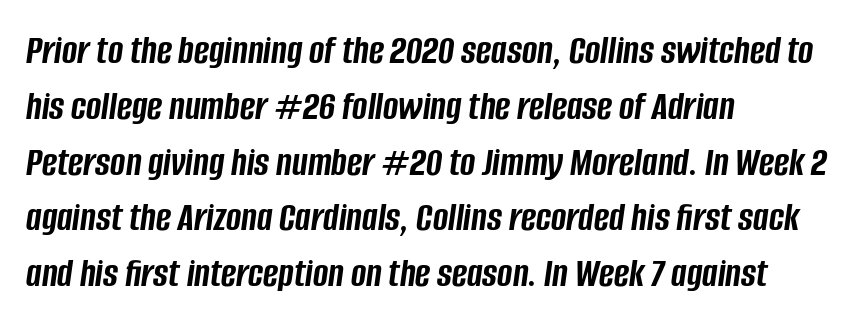
{"italic": "yes", "lean": "right", "slant_degrees": 8, "bold": "yes", "weight": "semibold", "width": "condensed", "stroke_contrast": "low", "x_height": "large", "monospaced": "no", "underline": "no", "align": "left", "line_spacing": "normal", "line_spacing_ratio": 1.36, "letter_spacing": "normal", "letter_spacing_em": 0.0, "glyph_px": 41}
